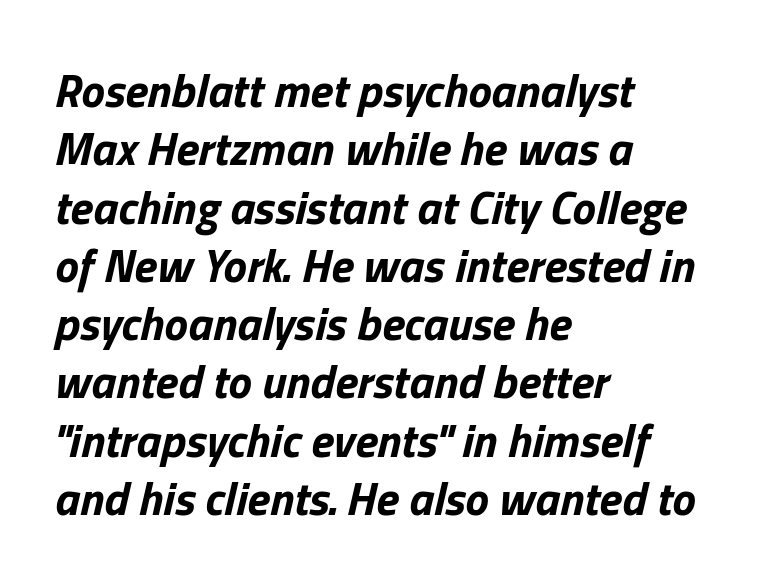
A typesetter would call this proportional, since set widths differ per character. Is the type bold? Yes — the strokes are clearly thick and heavy. The area under the type is left untouched. Slanted lettering throughout. One-word summary of the alignment: left.
